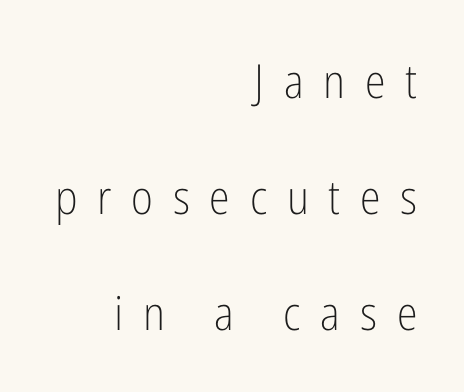
Leading: increased. Quick note: underline off. The characters display no serif detailing; their extremities are plain. This reads as an unemphasized weight, regular at the heaviest.
